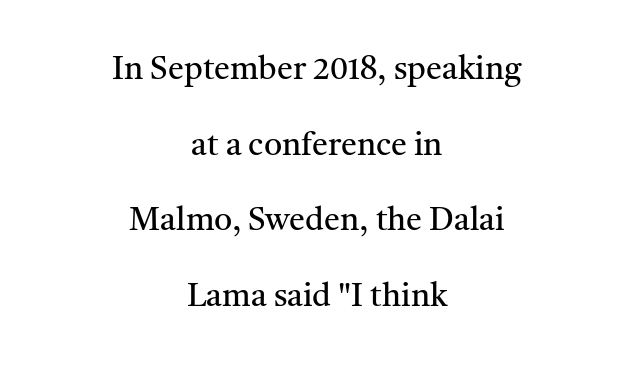
The image shows 32 px regular-weight serif type, upright; set centered, loose line spacing (2.36x), normal letter spacing, not underlined; medium stroke contrast and a medium x-height.
